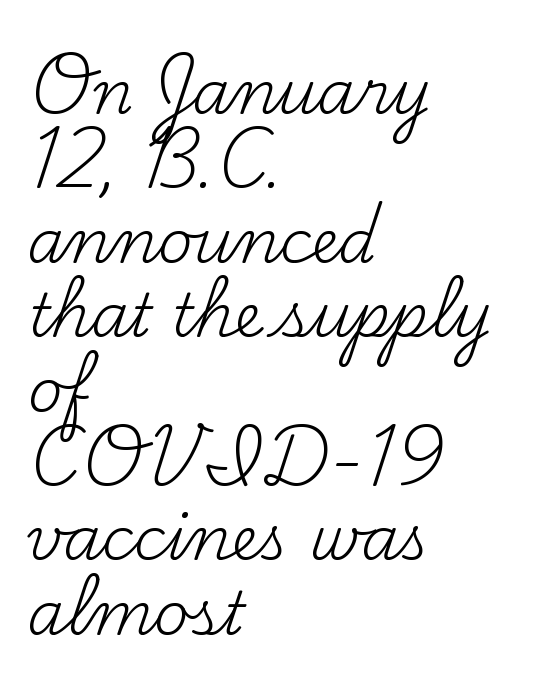
{"serif": "yes", "bold": "no", "weight": "regular", "width": "normal", "stroke_contrast": "medium", "x_height": "small", "monospaced": "no", "underline": "no", "align": "left", "line_spacing_ratio": 1.24, "letter_spacing": "normal", "letter_spacing_em": 0.0, "glyph_px": 60}
